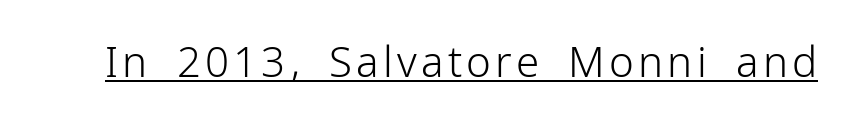
{"serif": "no", "italic": "no", "bold": "no", "weight": "light", "width": "normal", "stroke_contrast": "low", "x_height": "medium", "monospaced": "no", "underline": "yes", "glyph_px": 42}
